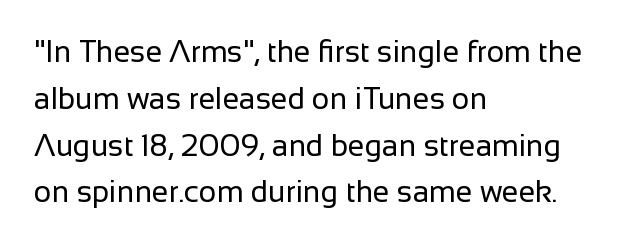
The image shows 30 px regular-weight sans-serif type, upright; set left-aligned, normal line spacing (1.56x), normal letter spacing, not underlined; low stroke contrast and a medium x-height.
